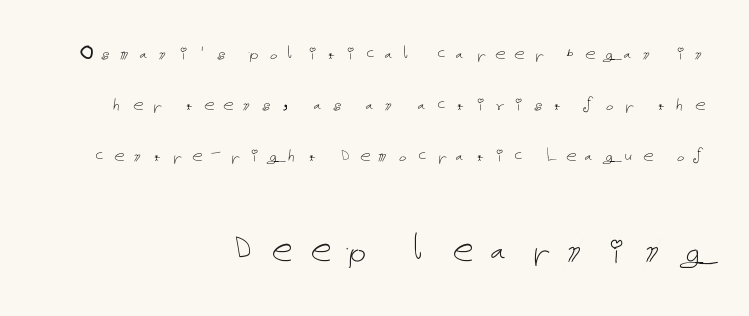
Q: Is the text bold? A: No.
Q: Is the text italic (slanted)? A: No, it is upright.
Q: Is the text underlined? A: No.
Q: How is the paragraph aligned? A: Right-aligned.
Q: Is the spacing between letters normal or unusually wide? A: Unusually wide.
Q: Is the spacing between lines tight, normal or loose? A: Loose.
Q: Which block of text is set in a larger size, the first (top) or the second (bottom)? A: The second (bottom) one.
Q: Width (condensed, normal, or wide)? A: Normal.
Q: Stroke contrast? A: Low.
Q: x-height? A: Medium.
